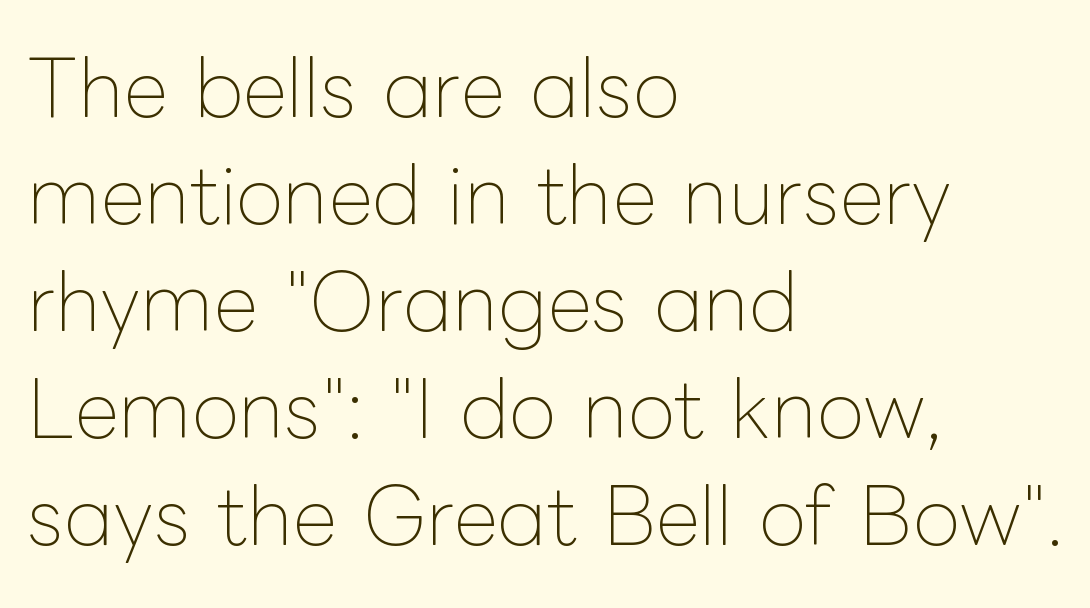
Interline gaps are of average width in this sample. Italic? Not at all — the glyphs are vertical. This rendering features lettering with no underline. In CSS terms this would be text-align: left. Standard letterfit; no display-style spreading of the glyphs. The characters are drawn with everyday or finer stroke widths.
